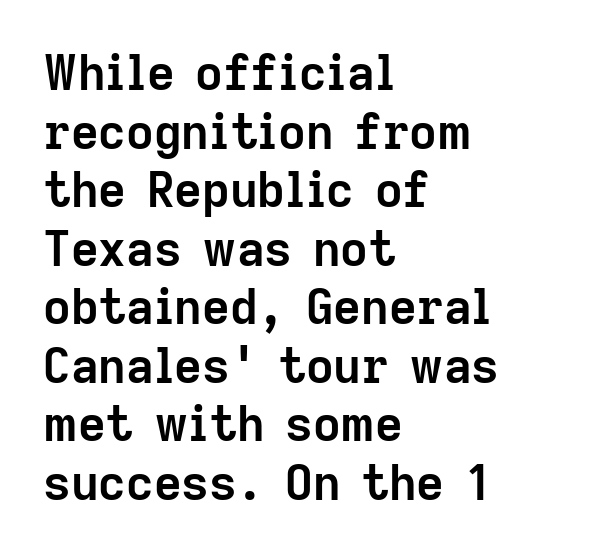
{"serif": "no", "italic": "no", "bold": "yes", "weight": "semibold", "width": "normal", "stroke_contrast": "low", "x_height": "medium", "monospaced": "no", "underline": "no", "align": "left", "line_spacing_ratio": 1.22, "letter_spacing": "normal", "letter_spacing_em": 0.0, "glyph_px": 48}
